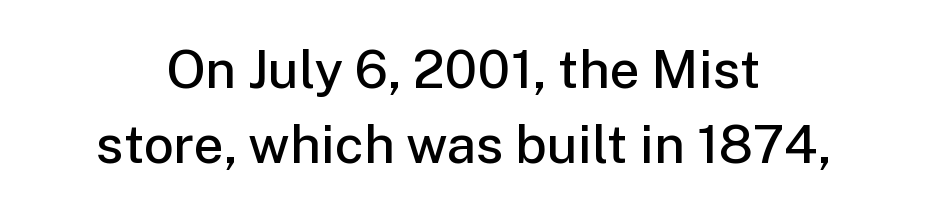
The image shows 53 px semibold sans-serif type, upright; set centered, normal line spacing (1.42x), normal letter spacing, not underlined; low stroke contrast and a medium x-height.
